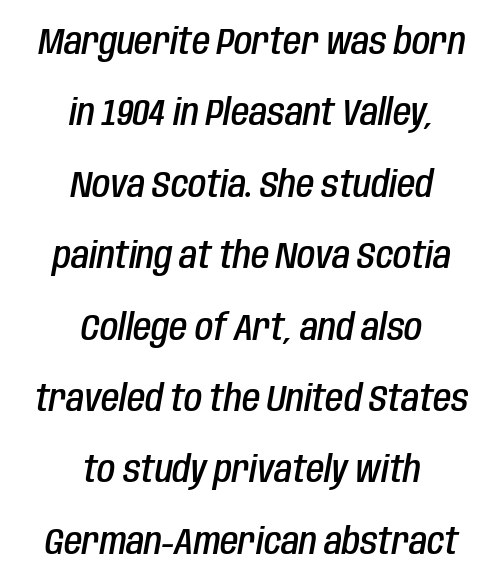
{"italic": "yes", "lean": "right", "slant_degrees": 10, "bold": "semi", "weight": "semibold", "width": "condensed", "stroke_contrast": "low", "x_height": "large", "monospaced": "no", "underline": "no", "align": "center", "line_spacing": "loose", "line_spacing_ratio": 1.93, "letter_spacing": "normal", "letter_spacing_em": 0.0, "glyph_px": 37}
